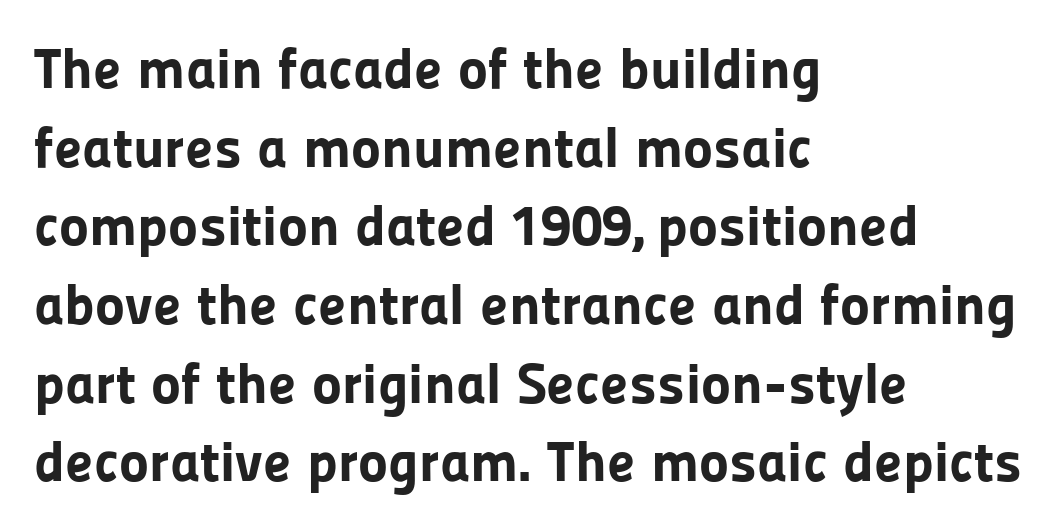
Decoration check: the copy has no underline. Baseline-to-baseline distance is the conventional proportion of letter height. The lines in this sample share a left origin and differ only in where they stop. Do the letters lean? They stand straight. Spacing between characters is what you'd get straight out of the box. Character widths vary here, with narrow letters taking less room than wide ones.
